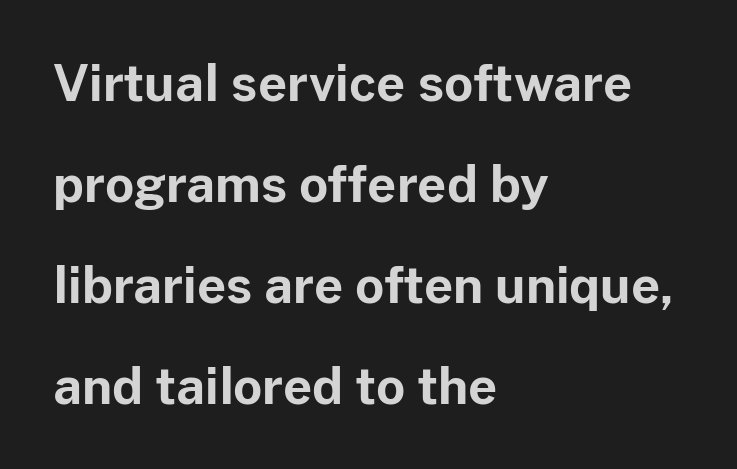
A typesetter would call this proportional, since set widths differ per character. In terms of letterspacing, this is plain default setting. Descender tails drop into unmarked territory. In terms of letterform style, serifs are entirely absent. The typography opts for an upright posture over an oblique one.
